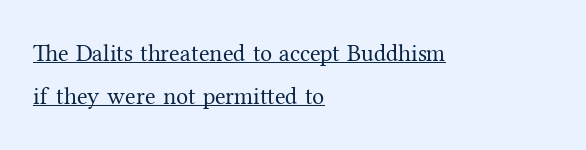
Q: Is the text bold? A: No.
Q: Is the text italic (slanted)? A: No, it is upright.
Q: Is the text underlined? A: Yes.
Q: How is the paragraph aligned? A: Left-aligned.
Q: Is the spacing between letters normal or unusually wide? A: Normal.
